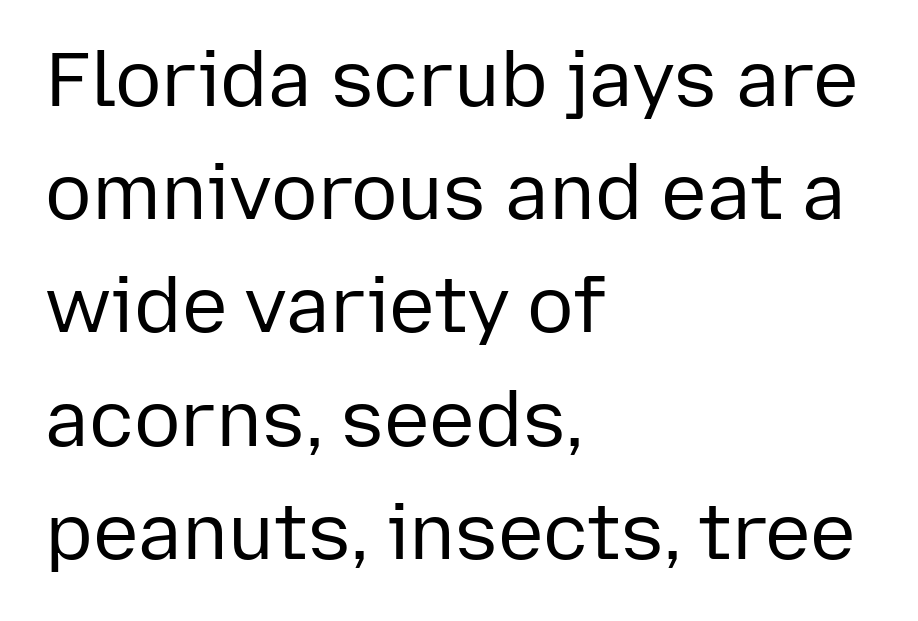
The image shows 77 px regular-weight sans-serif type, upright; set left-aligned, normal line spacing (1.47x), normal letter spacing, not underlined; low stroke contrast and a medium x-height.
